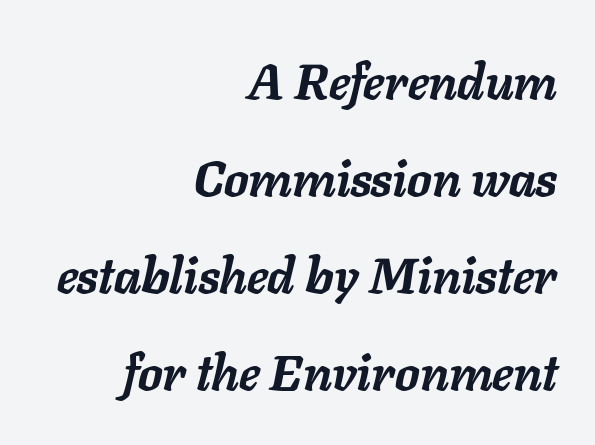
{"italic": "yes", "lean": "right", "slant_degrees": 11, "bold": "yes", "weight": "semibold", "width": "normal", "stroke_contrast": "low", "x_height": "medium", "monospaced": "no", "underline": "no", "align": "right", "line_spacing": "loose", "line_spacing_ratio": 1.98, "letter_spacing": "normal", "letter_spacing_em": 0.0, "glyph_px": 49}
